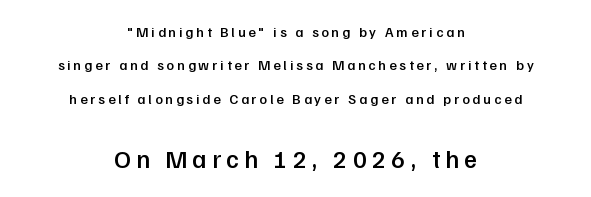
Notice how the stems are strictly vertical — no italics here. The glyphs are unaccompanied by any horizontal stroke below them. The later block is typeset at a bigger size than the earlier block. Reading down the block, each line starts at a different indent, mirrored at its end.
